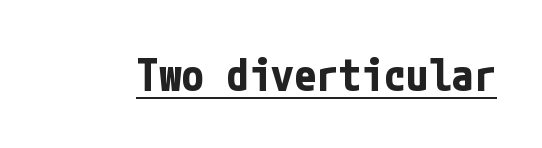
This sample uses a sans-serif face. In terms of letterspacing, this is plain default setting. Tall strokes in this sample are plumb rather than angled. Notice how thick the strokes are: this is what a full bold looks like. Quick note: underline on.
